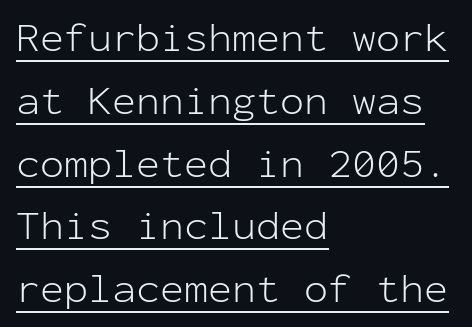
Q: Is the text bold? A: No.
Q: Is the text italic (slanted)? A: No, it is upright.
Q: Is the typeface a serif or a sans-serif typeface? A: Sans-serif.
Q: Is the text underlined? A: Yes.
Q: How is the paragraph aligned? A: Left-aligned.
Q: Is the spacing between letters normal or unusually wide? A: Normal.
Q: Is the spacing between lines tight, normal or loose? A: Normal.
Q: Width (condensed, normal, or wide)? A: Normal.
Q: Stroke contrast? A: Low.
Q: x-height? A: Medium.
Q: Monospaced? A: Yes.
